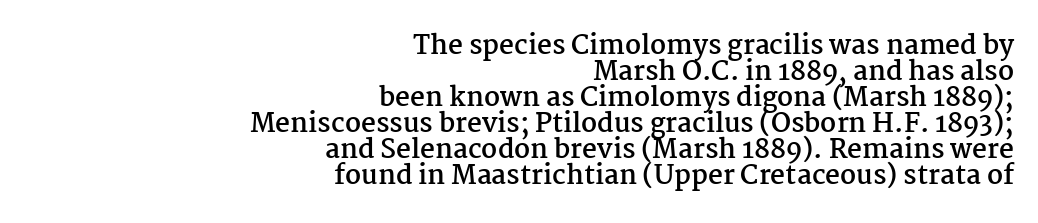
Honestly, there is no underline to notice here at all. Whoever set this chose condensed vertical rhythm over breathing room. The letters are bold, with thick, heavy strokes. Each word holds together tightly as a unit, with standard inter-letter gaps. No italicization has been applied; the sample stays upright.
